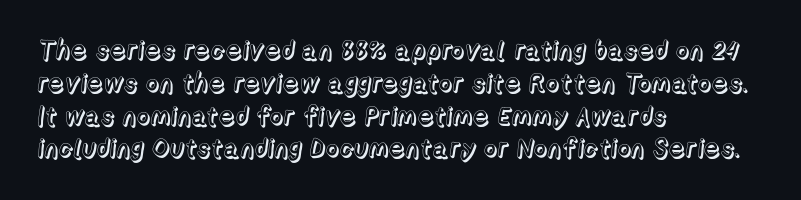
Each new line begins a customary step beneath the previous one. The passage shown is not underscored anywhere. Casual observation: everything's shoved over to the left.
